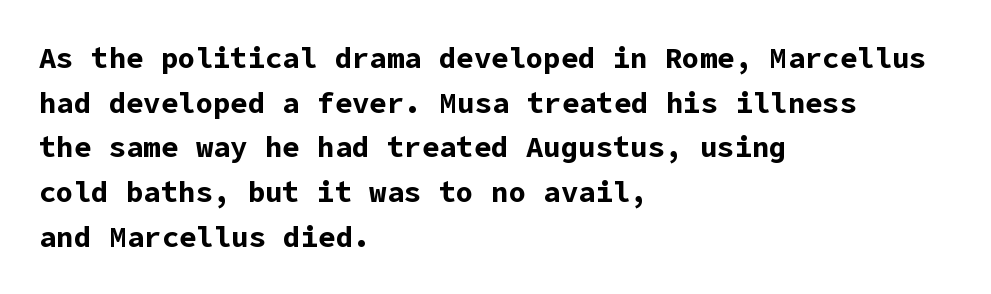
The image shows 29 px bold sans-serif type, upright; set left-aligned, normal line spacing (1.54x), normal letter spacing, not underlined; low stroke contrast and a medium x-height.
